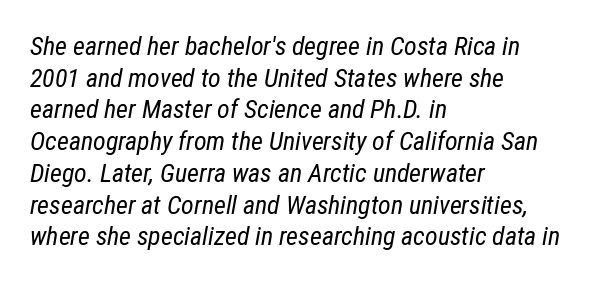
{"italic": "yes", "lean": "right", "slant_degrees": 12, "bold": "no", "underline": "no", "align": "left", "line_spacing_ratio": 1.22, "letter_spacing": "normal", "letter_spacing_em": 0.0, "glyph_px": 26}
